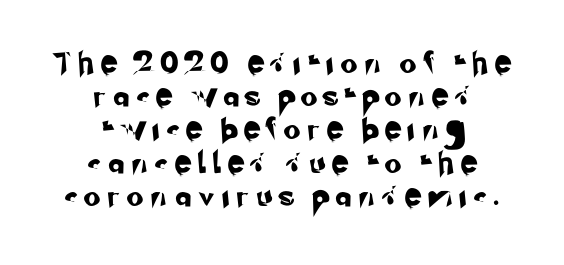
Reading down the column, the eye jumps a familiar distance to each next line. Caption: multi-line text, centered on the measure. Tracking here is generous; glyphs stand well apart from one another. Type without underlining.
